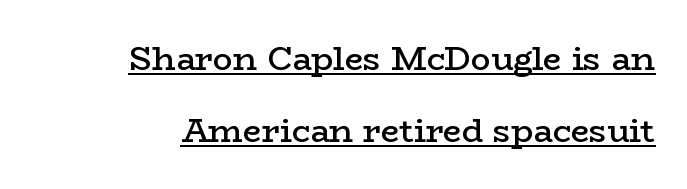
Q: Is the text bold? A: Semi-bold.
Q: Is the text italic (slanted)? A: No, it is upright.
Q: Is the typeface a serif or a sans-serif typeface? A: Serif.
Q: Is the text underlined? A: Yes.
Q: How is the paragraph aligned? A: Right-aligned.
Q: Is the spacing between letters normal or unusually wide? A: Normal.
Q: Is the spacing between lines tight, normal or loose? A: Loose.
Q: Width (condensed, normal, or wide)? A: Wide.
Q: Stroke contrast? A: Low.
Q: x-height? A: Medium.
Q: Monospaced? A: No.
